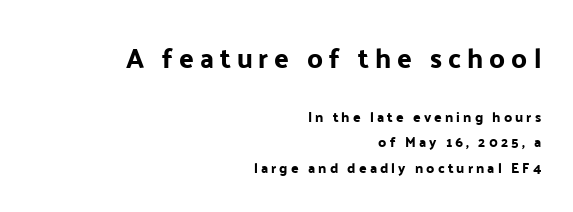
{"italic": "no", "underline": "no", "align": "right", "line_spacing_ratio": 1.82, "letter_spacing": "wide", "letter_spacing_em": 0.22, "larger_block": "first", "size_ratio": 1.93, "glyph_px": 27}
